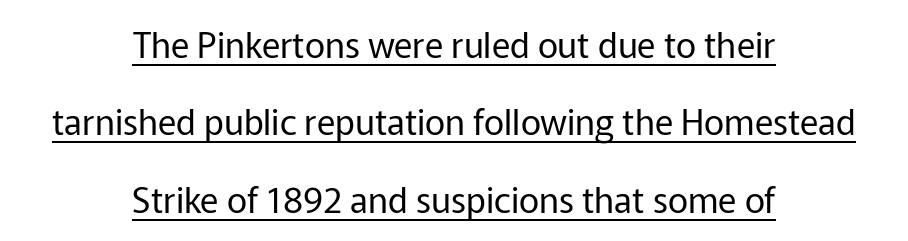
{"serif": "no", "italic": "no", "bold": "no", "weight": "regular", "width": "normal", "stroke_contrast": "low", "x_height": "medium", "monospaced": "no", "underline": "yes", "align": "center", "line_spacing": "loose", "line_spacing_ratio": 2.21, "letter_spacing": "normal", "letter_spacing_em": 0.0, "glyph_px": 35}
